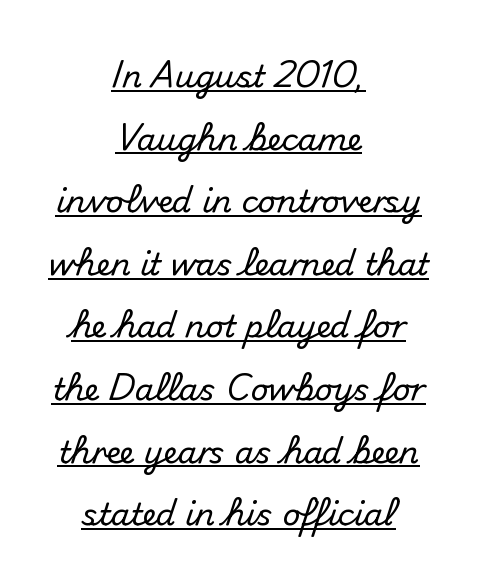
Note the varied advance widths — an 'i' is clearly narrower than an 'm'. Looks like someone drew a line under every word here. Does the copy run flush right? No — it is centered line by line. The type family on display is of the sans-serif kind. What stands out about the letter spacing? Nothing — it is the standard amount.
